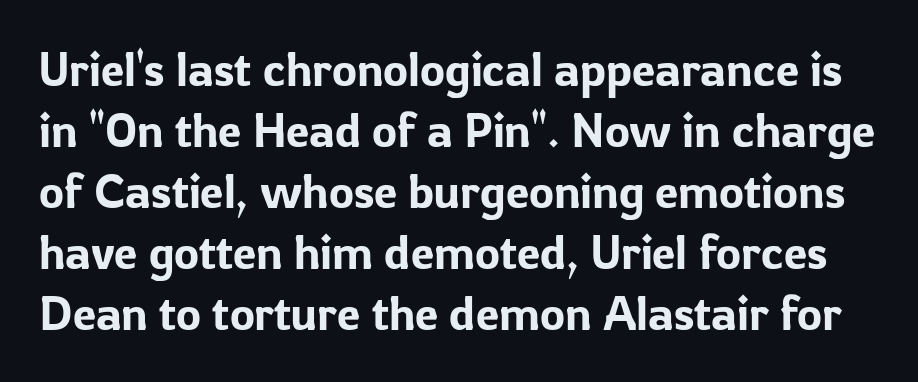
The image shows 47 px sans-serif type, upright; set normal line spacing (1.3x), normal letter spacing, not underlined; low stroke contrast and a medium x-height.
